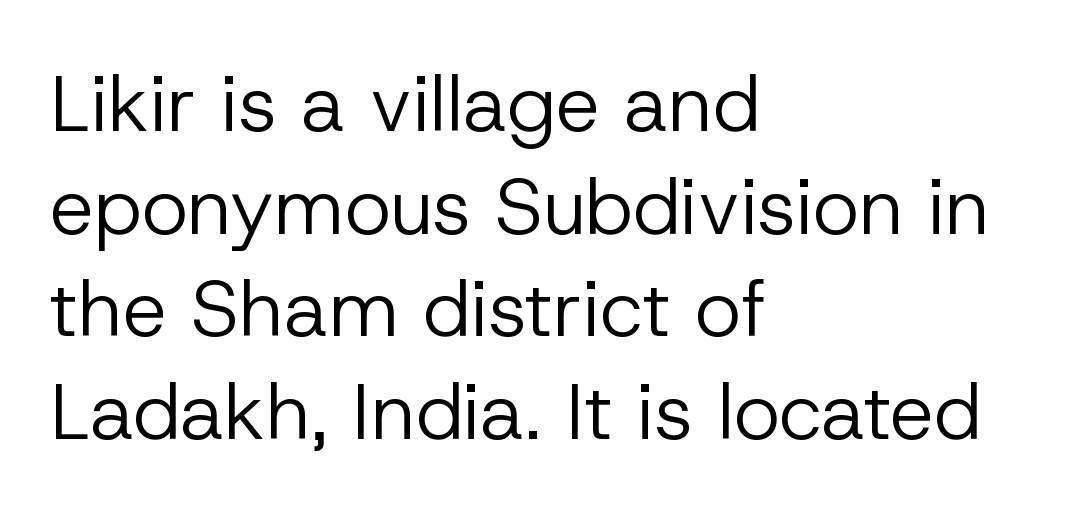
The image shows 79 px regular-weight sans-serif type, upright; set left-aligned, normal line spacing (1.3x), normal letter spacing, not underlined; low stroke contrast and a medium x-height.
